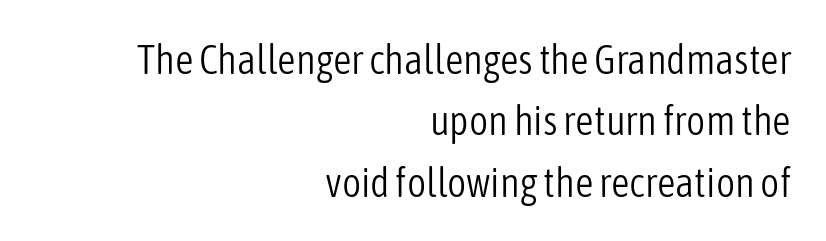
Q: Is the text bold? A: No.
Q: Is the text italic (slanted)? A: No, it is upright.
Q: Is the typeface a serif or a sans-serif typeface? A: Sans-serif.
Q: Is the text underlined? A: No.
Q: How is the paragraph aligned? A: Right-aligned.
Q: Is the spacing between letters normal or unusually wide? A: Normal.
Q: Is the spacing between lines tight, normal or loose? A: Normal.
Q: Width (condensed, normal, or wide)? A: Condensed.
Q: Stroke contrast? A: Low.
Q: x-height? A: Medium.
Q: Monospaced? A: No.
